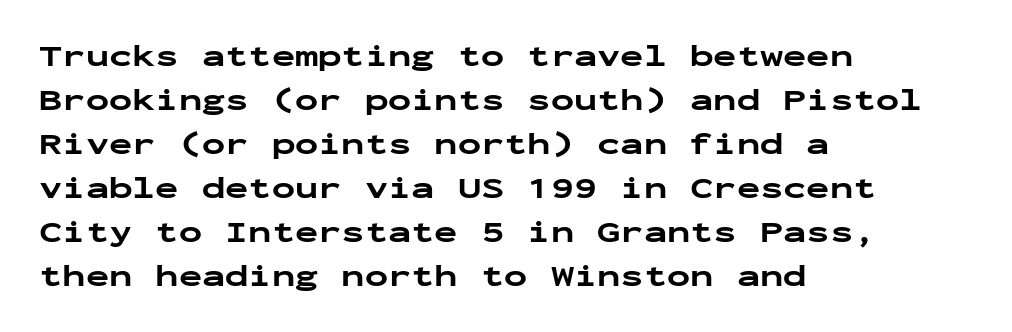
{"serif": "no", "italic": "no", "bold": "yes", "weight": "bold", "width": "wide", "stroke_contrast": "low", "x_height": "medium", "monospaced": "yes", "underline": "no", "align": "left", "line_spacing": "normal", "line_spacing_ratio": 1.42, "letter_spacing": "normal", "letter_spacing_em": 0.0, "glyph_px": 31}
